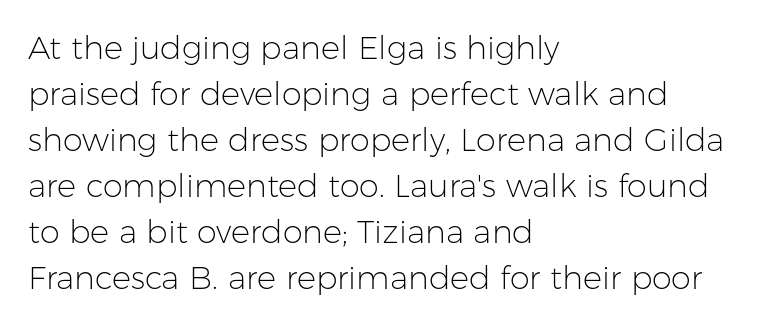
{"serif": "no", "italic": "no", "bold": "no", "weight": "light", "width": "normal", "stroke_contrast": "low", "x_height": "medium", "monospaced": "no", "underline": "no", "align": "left", "line_spacing": "normal", "line_spacing_ratio": 1.44, "letter_spacing": "normal", "letter_spacing_em": 0.0, "glyph_px": 32}
